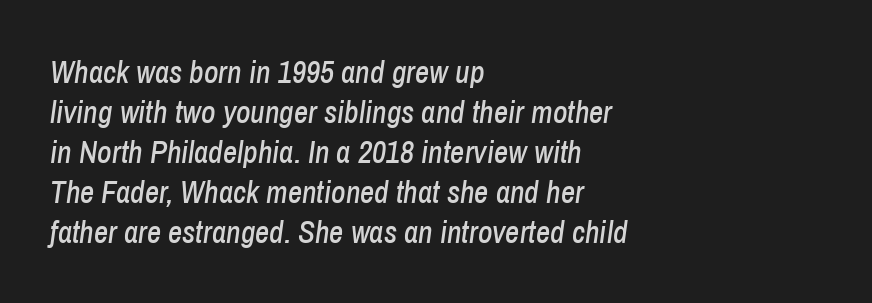
Q: Is the text italic (slanted)? A: Yes, it leans right by about 8 degrees.
Q: Is the text underlined? A: No.
Q: How is the paragraph aligned? A: Left-aligned.
Q: Is the spacing between letters normal or unusually wide? A: Normal.
Q: Is the spacing between lines tight, normal or loose? A: Normal.
Q: Width (condensed, normal, or wide)? A: Condensed.
Q: Stroke contrast? A: Low.
Q: x-height? A: Medium.
Q: Monospaced? A: No.
